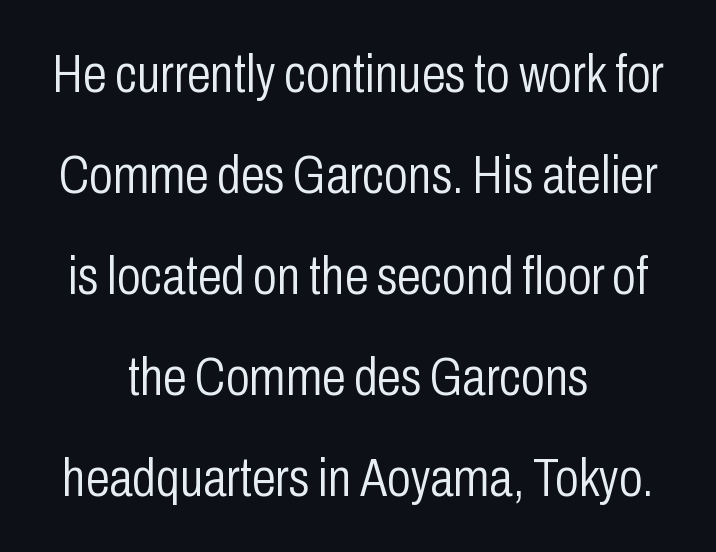
The image shows 54 px light, condensed sans-serif type, upright; set centered, line spacing 1.87x, normal letter spacing, not underlined; low stroke contrast and a medium x-height.
